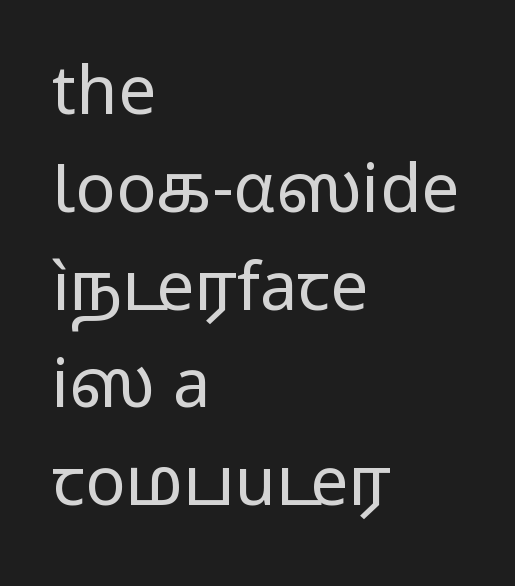
The image shows 67 px regular-weight, wide sans-serif type, upright; set left-aligned, normal line spacing (1.46x), normal letter spacing, not underlined; low stroke contrast and a medium x-height.
